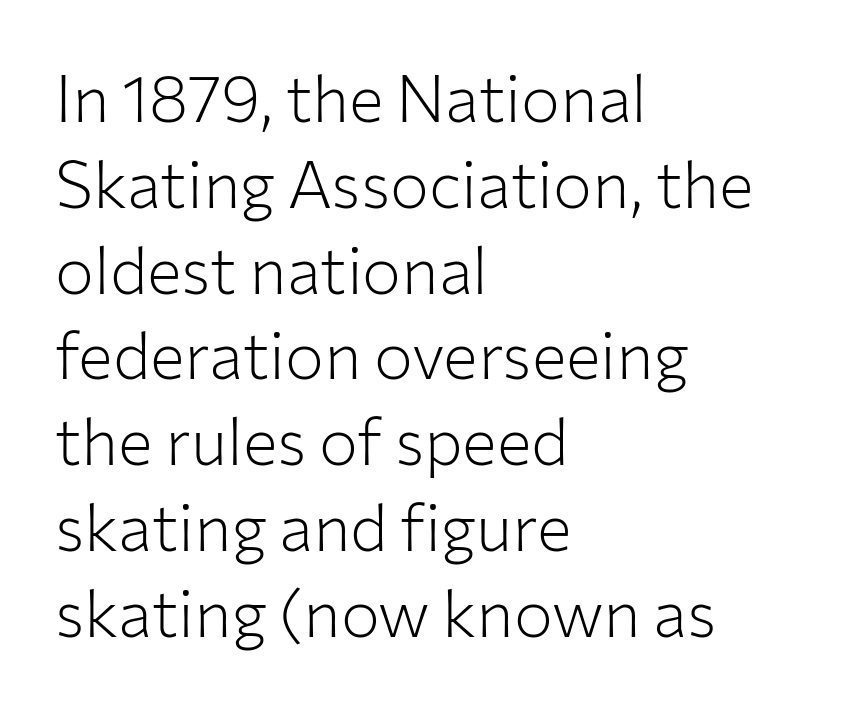
{"serif": "no", "italic": "no", "bold": "no", "weight": "light", "width": "normal", "stroke_contrast": "low", "x_height": "medium", "monospaced": "no", "underline": "no", "align": "left", "line_spacing": "normal", "line_spacing_ratio": 1.32, "letter_spacing": "normal", "letter_spacing_em": 0.0, "glyph_px": 65}
